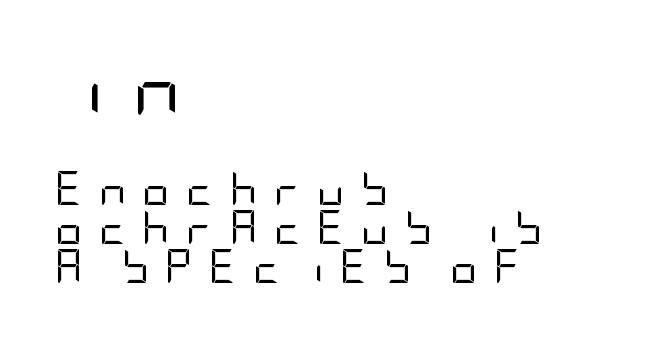
{"serif": "no", "italic": "no", "bold": "no", "weight": "regular", "width": "condensed", "stroke_contrast": "low", "x_height": "large", "underline": "no", "align": "left", "line_spacing": "tight", "line_spacing_ratio": 1.14, "letter_spacing": "wide", "letter_spacing_em": 0.47, "larger_block": "first", "size_ratio": 1.76, "glyph_px": 60}
